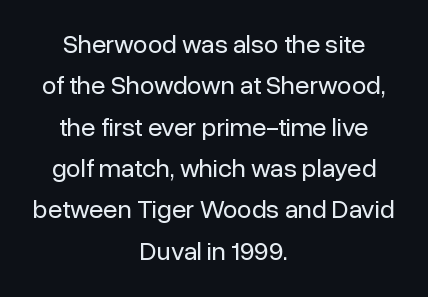
This rendering features lettering with no underline. Honestly, the row spacing looks completely unremarkable. These lines keep a tight, regular rhythm from letter to letter. The font sits on the lighter half of the weight spectrum, regular included. Caption: multi-line text, centered on the measure.
